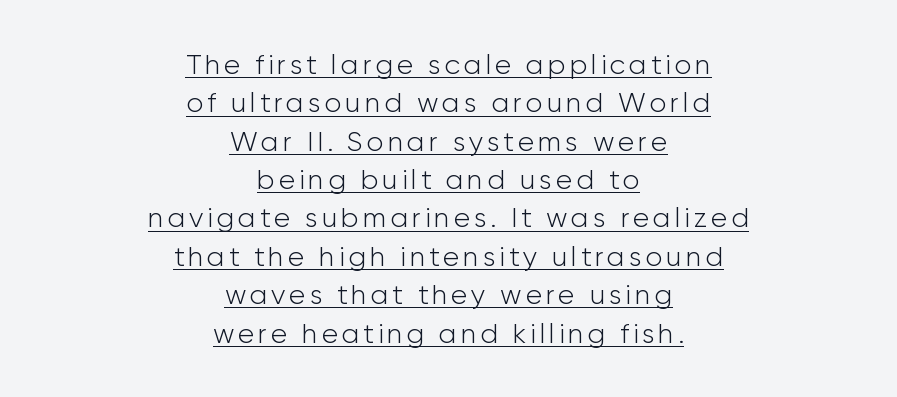
{"serif": "no", "italic": "no", "bold": "no", "weight": "light", "width": "normal", "stroke_contrast": "low", "x_height": "medium", "monospaced": "no", "underline": "yes", "align": "center", "line_spacing": "normal", "line_spacing_ratio": 1.37, "glyph_px": 28}
